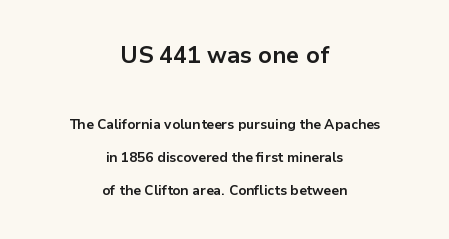
{"italic": "no", "bold": "yes", "underline": "no", "align": "center", "line_spacing": "loose", "line_spacing_ratio": 2.37, "letter_spacing": "normal", "letter_spacing_em": 0.0, "larger_block": "first", "size_ratio": 1.71, "glyph_px": 24}
